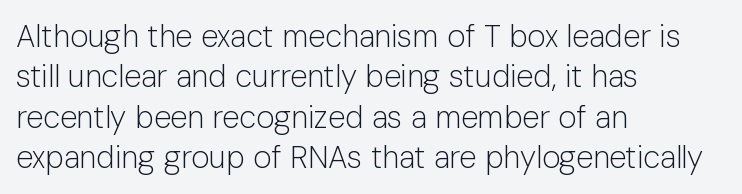
Here the designer chose a conventional face with non-uniform glyph widths. Notice how the stems are strictly vertical — no italics here. Heaviness? Minimal to ordinary, like unemphasized prose. Typeset ragged right — the left edge is the straight one. Note: no serifs on the glyphs.
